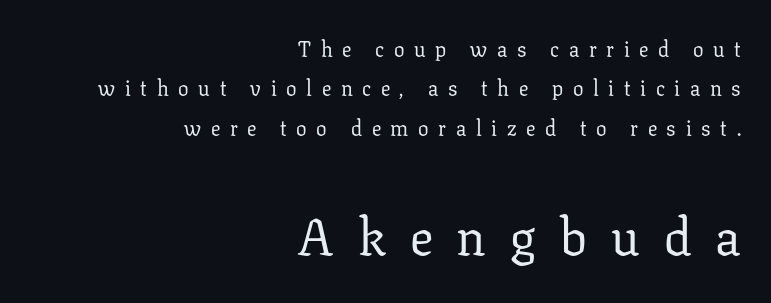
{"serif": "yes", "italic": "no", "bold": "no", "weight": "regular", "width": "normal", "stroke_contrast": "low", "x_height": "medium", "monospaced": "no", "underline": "no", "align": "right", "line_spacing_ratio": 1.88, "letter_spacing": "wide", "letter_spacing_em": 0.46, "larger_block": "second", "size_ratio": 2.48, "glyph_px": 52}
